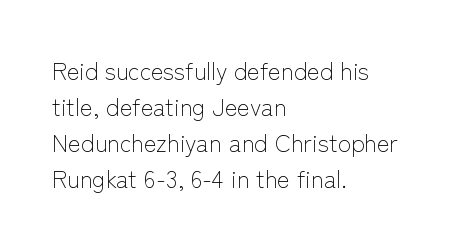
There is no visible air inserted between adjacent glyphs. The rendering anchors every line to the left-hand side. Counters stay open thanks to moderate or lighter strokes. Is there much room between lines? A standard amount, neither cramped nor airy. Type without underlining.
